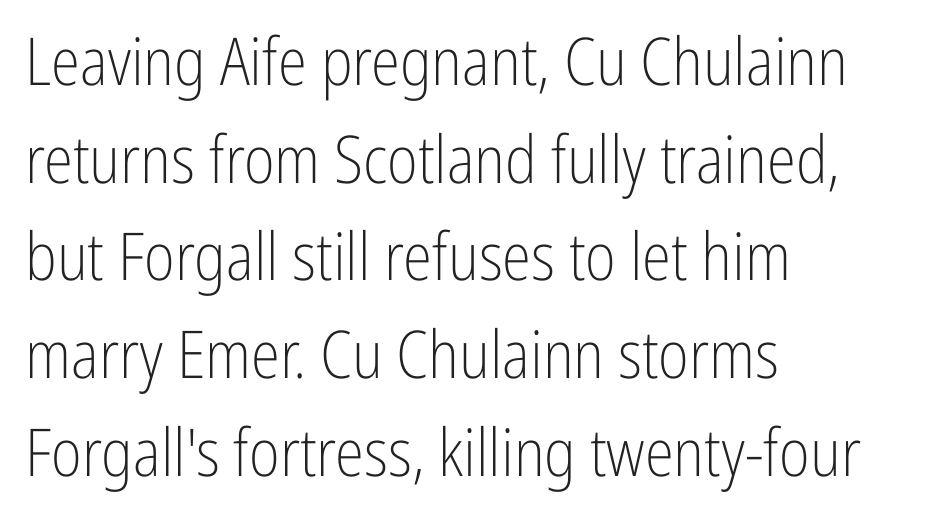
The rendering uses natural spacing where letterforms have individual widths. Letters rest on an invisible, unmarked baseline. The tracking reads as untouched default to a designer's eye. Short and long lines alike share a common starting point at left.
